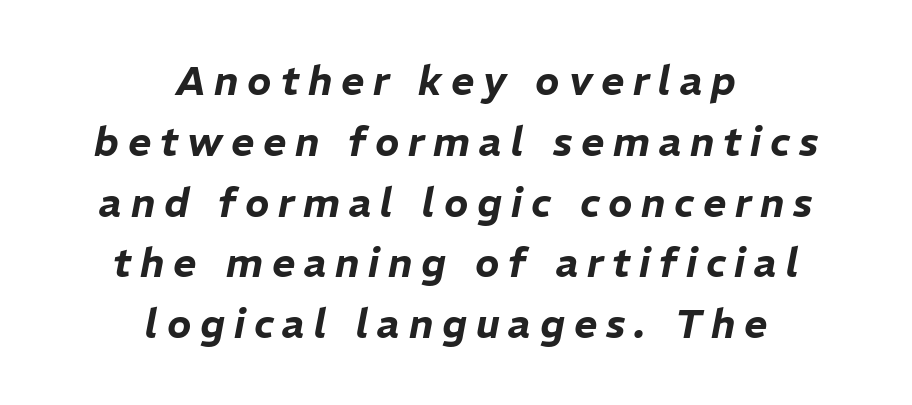
The image shows 40 px text type, italic (leaning right); set centered, normal line spacing (1.52x), unusually wide letter spacing (+0.22 em), not underlined; low stroke contrast and a medium x-height.
